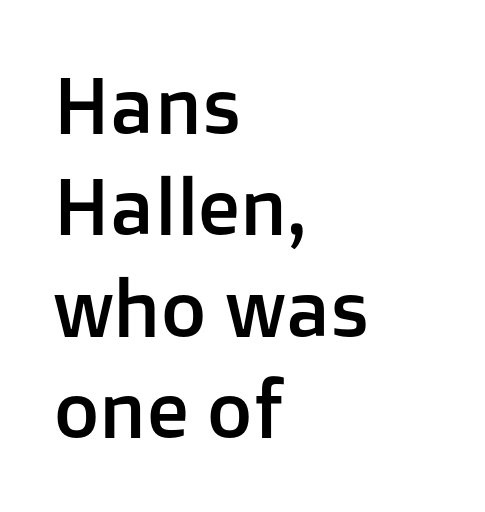
Q: Is the text italic (slanted)? A: No, it is upright.
Q: Is the typeface a serif or a sans-serif typeface? A: Sans-serif.
Q: Is the text underlined? A: No.
Q: How is the paragraph aligned? A: Left-aligned.
Q: Is the spacing between letters normal or unusually wide? A: Normal.
Q: Is the spacing between lines tight, normal or loose? A: Normal.
Q: Width (condensed, normal, or wide)? A: Normal.
Q: Stroke contrast? A: Low.
Q: x-height? A: Medium.
Q: Monospaced? A: No.
